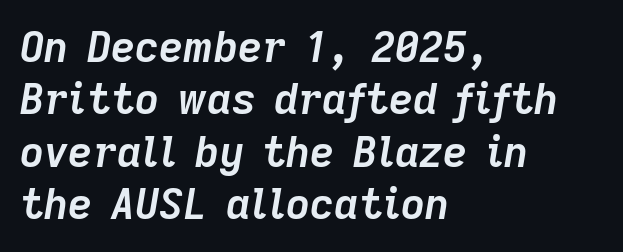
Q: Is the text bold? A: Yes.
Q: Is the text italic (slanted)? A: Yes, it leans right by about 9 degrees.
Q: Is the text underlined? A: No.
Q: How is the paragraph aligned? A: Left-aligned.
Q: Is the spacing between letters normal or unusually wide? A: Normal.
Q: Is the spacing between lines tight, normal or loose? A: Normal.
Q: Width (condensed, normal, or wide)? A: Normal.
Q: Stroke contrast? A: Low.
Q: x-height? A: Medium.
Q: Monospaced? A: No.
